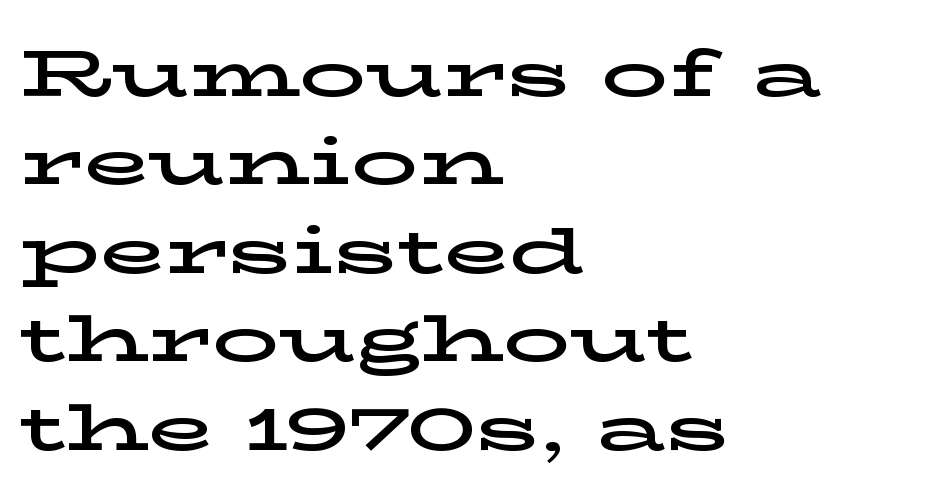
Classification — serif. Does extra space separate the letters? No, they use regular spacing. Reading down the block, your eye returns to a fixed left position each line. Here the designer chose a conventional face with non-uniform glyph widths.
